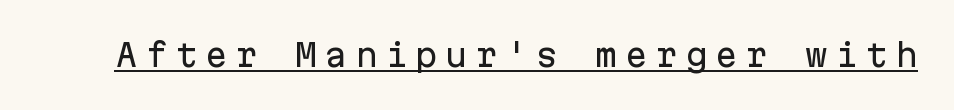
The image shows 30 px sans-serif type, upright, monospaced; set unusually wide letter spacing (+0.25 em), underlined; low stroke contrast and a medium x-height.
